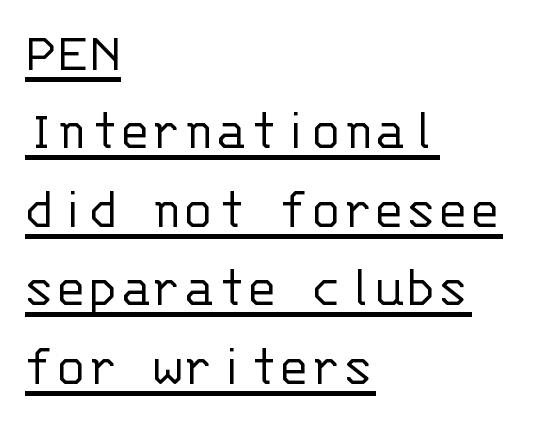
Each stroke keeps to a modest, everyday thickness or less. Classification — sans serif. A typesetter would mark this as roman, not italic. This sample uses plain, unmodified letter spacing.
